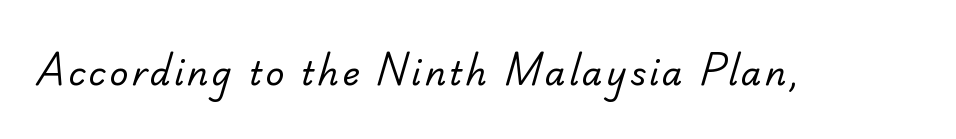
Proportional: the letters do not fall into vertical columns. Descenders hang freely into open space. The designer went with a sans here, leaving each stem footless. Heaviness? Minimal to ordinary, like unemphasized prose.
